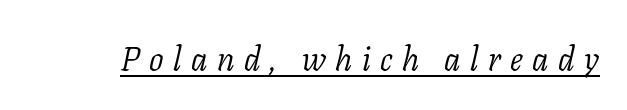
The image shows 34 px light serif type, italic (leaning right); set unusually wide letter spacing (+0.28 em), underlined; low stroke contrast and a medium x-height.
